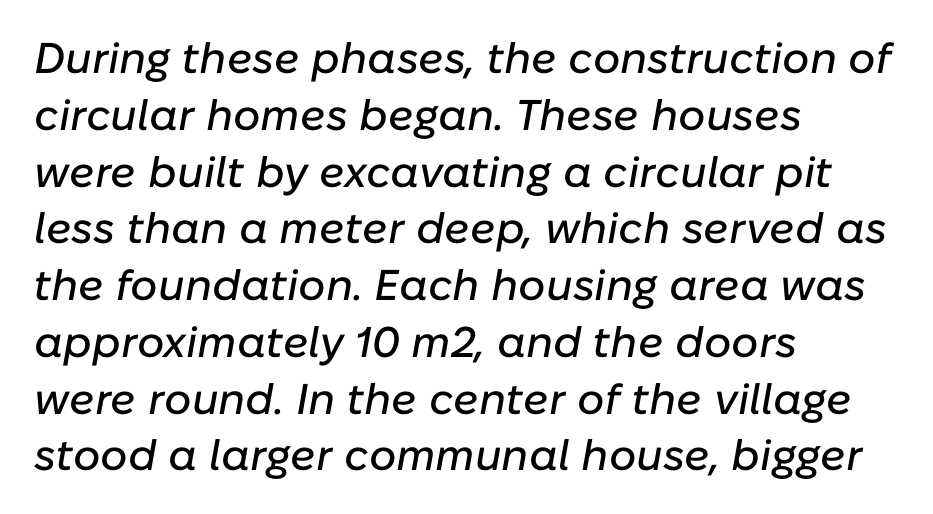
The rendering uses natural spacing where letterforms have individual widths. Look at the tracking — it's just the regular setting, nothing added. The rows are spaced the way most documents space them. A student would call this left alignment; a typographer would say flush left, rag right.
